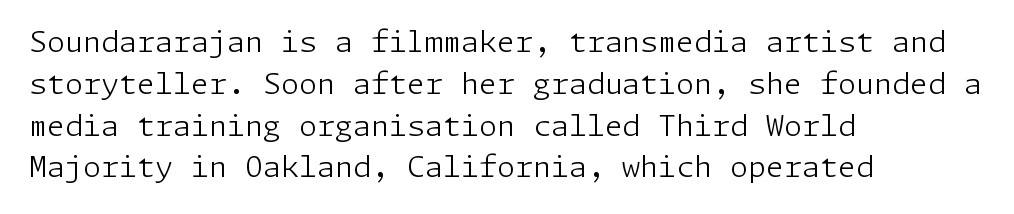
The image shows 29 px light sans-serif type, upright; set left-aligned, normal line spacing (1.44x), normal letter spacing, not underlined; low stroke contrast and a medium x-height.
